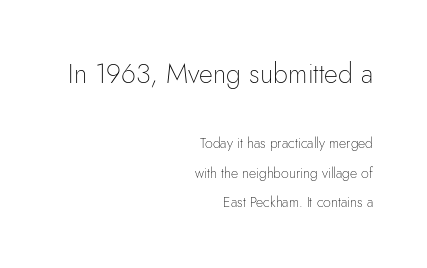
The image shows 27 px text type, upright; set right-aligned, loose line spacing (2.12x), normal letter spacing, not underlined; the first (top) block is 1.93x larger.
